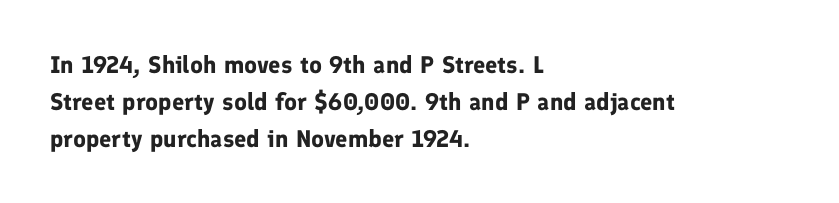
Q: Is the text bold? A: Yes.
Q: Is the text italic (slanted)? A: No, it is upright.
Q: Is the text underlined? A: No.
Q: How is the paragraph aligned? A: Left-aligned.
Q: Is the spacing between letters normal or unusually wide? A: Normal.
Q: Is the spacing between lines tight, normal or loose? A: Normal.
